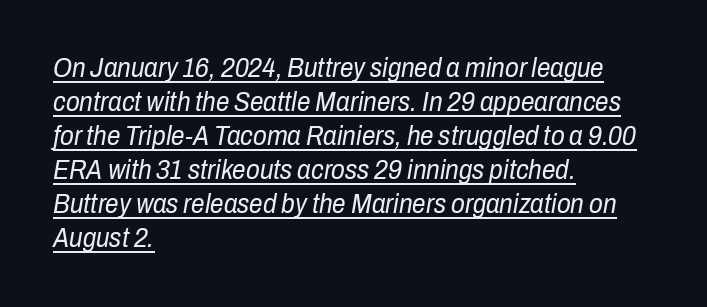
{"italic": "yes", "lean": "right", "slant_degrees": 10, "bold": "no", "underline": "yes", "align": "left", "line_spacing": "normal", "line_spacing_ratio": 1.26, "letter_spacing": "normal", "letter_spacing_em": 0.0, "glyph_px": 27}
